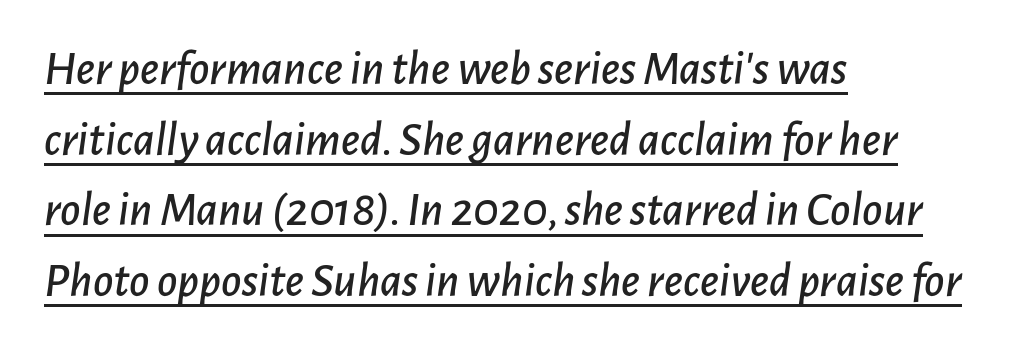
Looks like regular typesetting: each glyph gets only the width it needs. Has an underline been added? It has. Does the copy run flush right? No — it runs flush left. How are the letters spaced? Ordinarily, with no added tracking.
